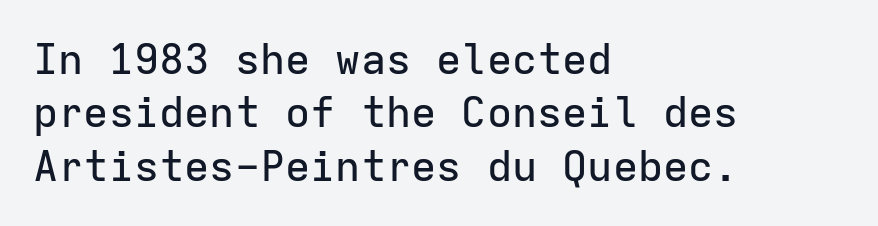
Here the glyphs are tracked normally, forming tight word shapes. Spacing verdict: monospaced, one width for all characters. A typesetter would label this face a sans. The zone under the glyphs is completely vacant. Does the copy run flush right? No — it runs flush left. When letters stand straight like this, we call the style roman or upright.
